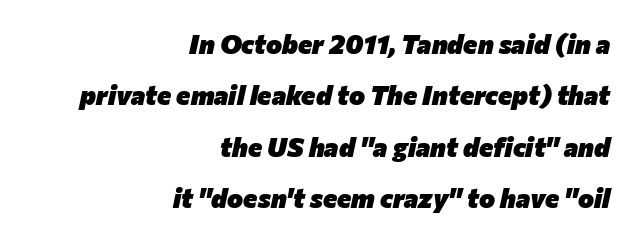
Q: Is the text bold? A: Yes.
Q: Is the text italic (slanted)? A: Yes, it leans right by about 12 degrees.
Q: Is the text underlined? A: No.
Q: How is the paragraph aligned? A: Right-aligned.
Q: Is the spacing between letters normal or unusually wide? A: Normal.
Q: Is the spacing between lines tight, normal or loose? A: Loose.
